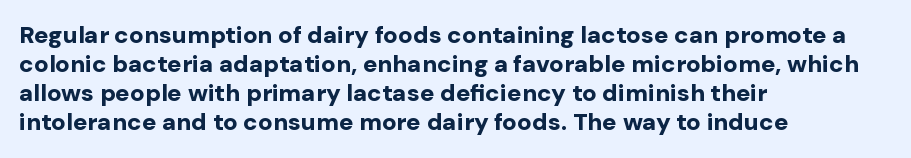
The image shows 24 px bold type, upright; set left-aligned, line spacing 1.21x, normal letter spacing, not underlined.
